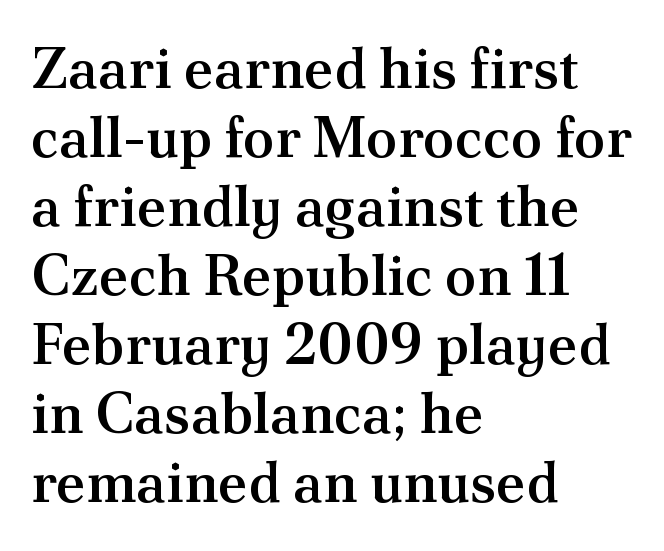
{"serif": "yes", "italic": "no", "bold": "semi", "weight": "semibold", "width": "normal", "stroke_contrast": "medium", "x_height": "small", "monospaced": "no", "underline": "no", "align": "left", "line_spacing_ratio": 1.21, "letter_spacing": "normal", "letter_spacing_em": 0.0, "glyph_px": 57}
